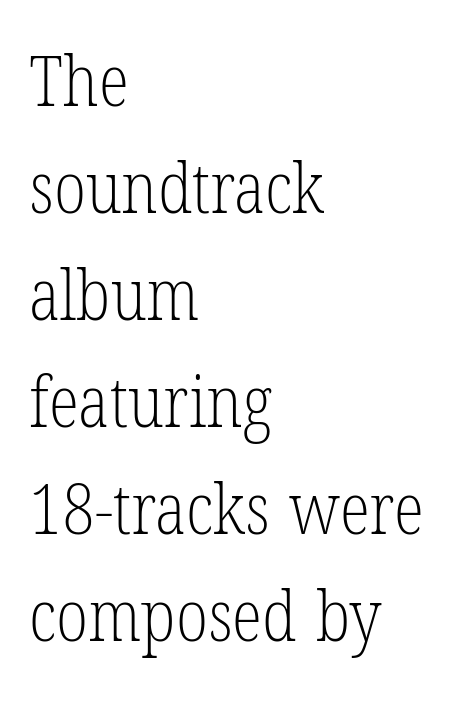
Q: Is the text bold? A: No.
Q: Is the text italic (slanted)? A: No, it is upright.
Q: Is the typeface a serif or a sans-serif typeface? A: Serif.
Q: Is the text underlined? A: No.
Q: How is the paragraph aligned? A: Left-aligned.
Q: Is the spacing between letters normal or unusually wide? A: Normal.
Q: Is the spacing between lines tight, normal or loose? A: Normal.
Q: Width (condensed, normal, or wide)? A: Condensed.
Q: Stroke contrast? A: Low.
Q: x-height? A: Medium.
Q: Monospaced? A: No.
